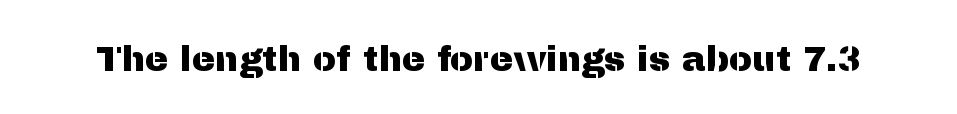
Q: Is the text italic (slanted)? A: No, it is upright.
Q: Is the typeface a serif or a sans-serif typeface? A: Sans-serif.
Q: Is the text underlined? A: No.
Q: Is the spacing between letters normal or unusually wide? A: Normal.
Q: Width (condensed, normal, or wide)? A: Normal.
Q: Stroke contrast? A: Medium.
Q: x-height? A: Medium.
Q: Monospaced? A: No.
